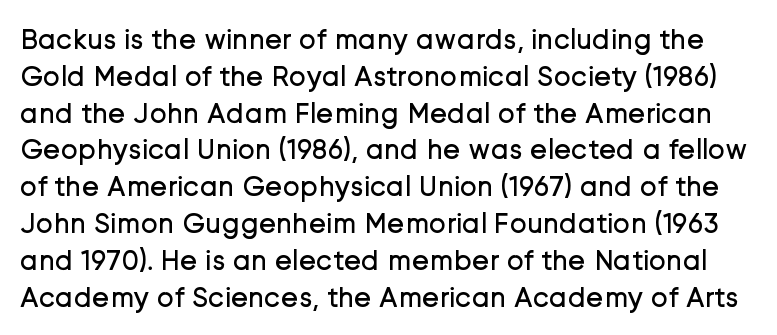
{"serif": "no", "italic": "no", "bold": "no", "weight": "regular", "width": "normal", "stroke_contrast": "low", "x_height": "medium", "monospaced": "no", "underline": "no", "line_spacing": "normal", "line_spacing_ratio": 1.27, "letter_spacing": "normal", "letter_spacing_em": 0.0, "glyph_px": 29}
